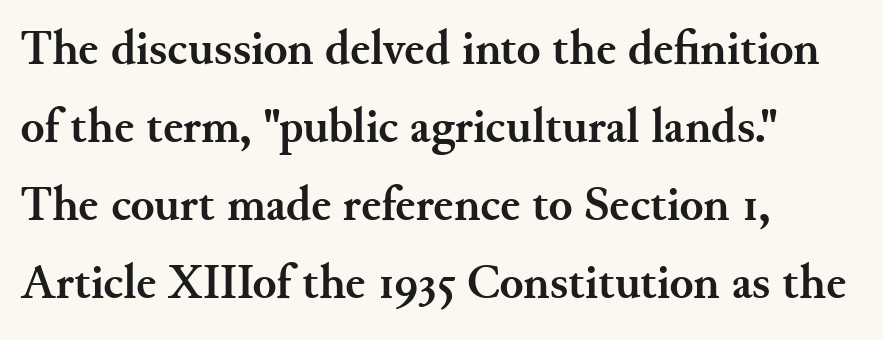
The image shows 49 px semibold serif type, upright; set left-aligned, normal line spacing (1.59x), normal letter spacing, not underlined; medium stroke contrast and a small x-height.
